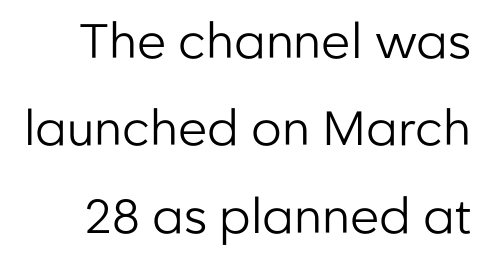
{"serif": "no", "italic": "no", "bold": "no", "weight": "regular", "width": "normal", "stroke_contrast": "low", "x_height": "medium", "monospaced": "no", "underline": "no", "line_spacing_ratio": 1.82, "letter_spacing": "normal", "letter_spacing_em": 0.0, "glyph_px": 48}
